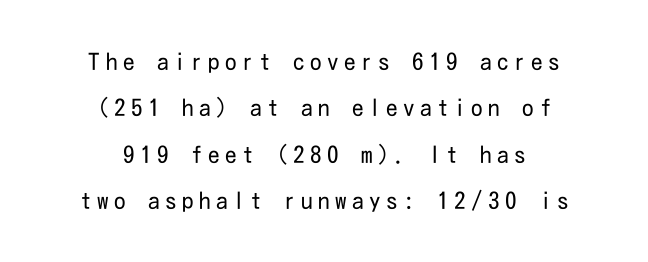
Regarding leading, the lines here are spaced well apart. Stroke thickness stays within the range of a standard reading face or lighter. Caption: expanded tracking, letters set apart. The lines are quadded center. Rule under the text: the space is simply empty.
